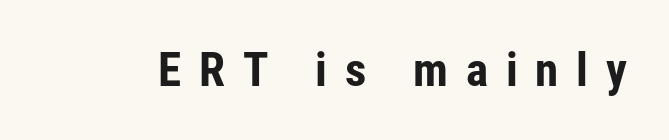
{"serif": "no", "italic": "no", "bold": "yes", "weight": "bold", "width": "condensed", "stroke_contrast": "low", "x_height": "medium", "monospaced": "no", "underline": "no", "letter_spacing": "wide", "letter_spacing_em": 0.38, "glyph_px": 47}
